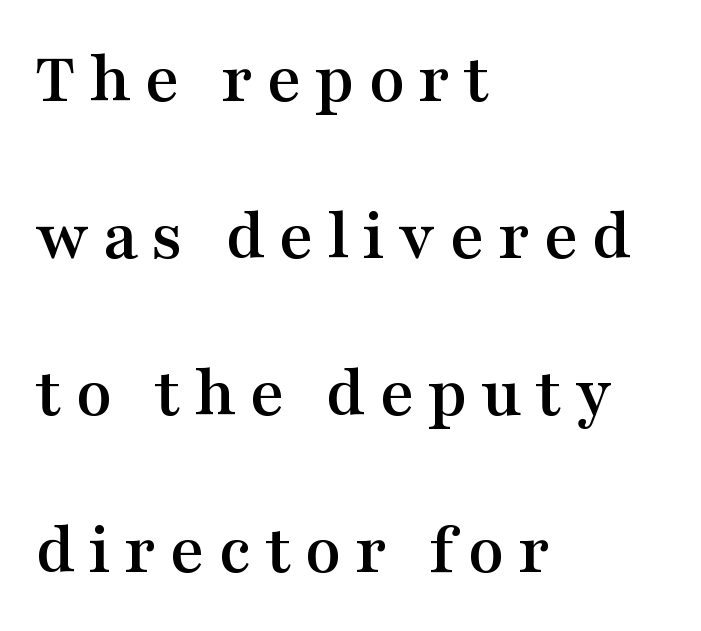
{"serif": "yes", "italic": "no", "width": "wide", "stroke_contrast": "medium", "x_height": "medium", "monospaced": "no", "underline": "no", "align": "left", "line_spacing": "loose", "line_spacing_ratio": 2.12, "glyph_px": 74}
